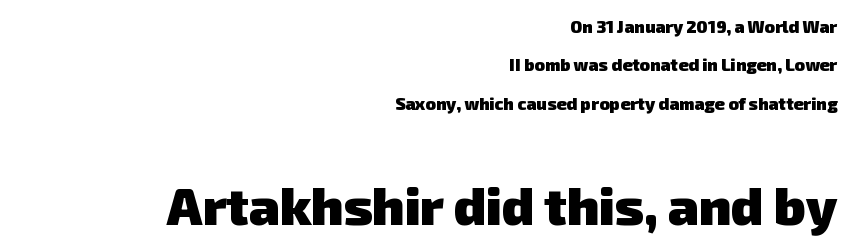
{"serif": "no", "bold": "yes", "weight": "heavy", "width": "normal", "stroke_contrast": "low", "x_height": "medium", "monospaced": "no", "underline": "no", "align": "right", "line_spacing": "loose", "line_spacing_ratio": 2.26, "letter_spacing": "normal", "letter_spacing_em": 0.0, "larger_block": "second", "size_ratio": 3.06, "glyph_px": 52}
